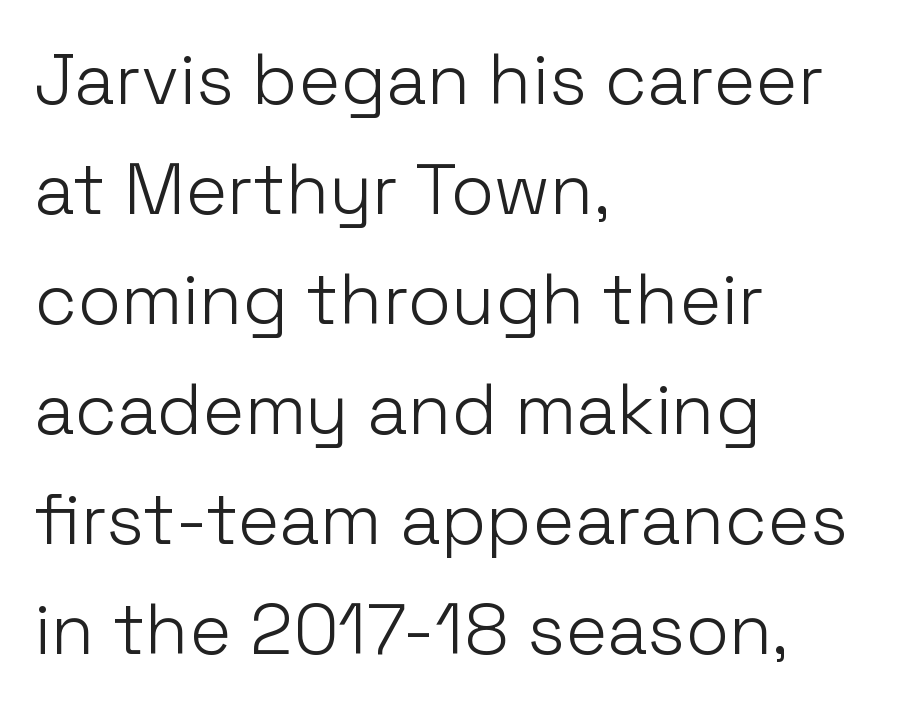
Q: Is the text bold? A: No.
Q: Is the text italic (slanted)? A: No, it is upright.
Q: Is the typeface a serif or a sans-serif typeface? A: Sans-serif.
Q: Is the text underlined? A: No.
Q: How is the paragraph aligned? A: Left-aligned.
Q: Is the spacing between letters normal or unusually wide? A: Normal.
Q: Is the spacing between lines tight, normal or loose? A: Normal.
Q: Width (condensed, normal, or wide)? A: Normal.
Q: Stroke contrast? A: Low.
Q: x-height? A: Medium.
Q: Monospaced? A: No.
